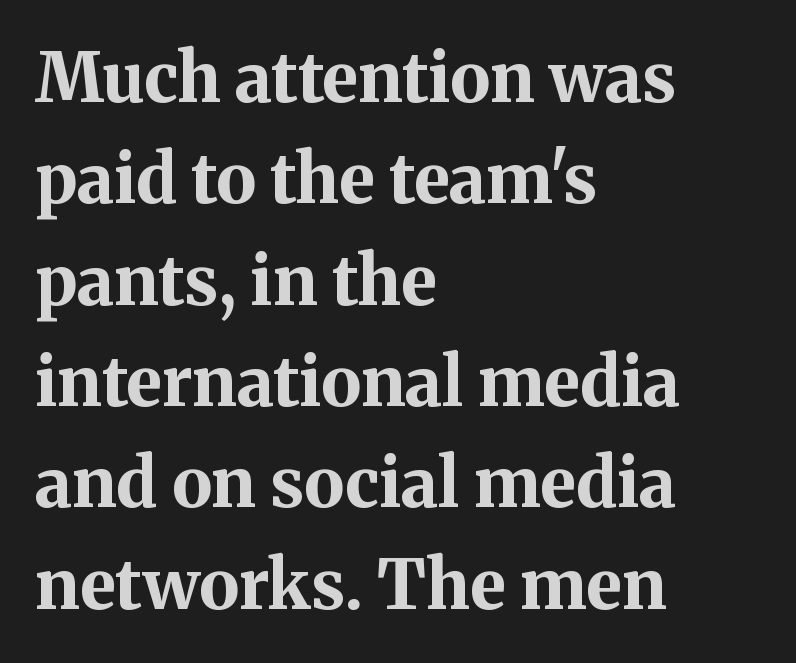
The image shows 68 px bold serif type, upright; set left-aligned, normal line spacing (1.49x), normal letter spacing, not underlined; medium stroke contrast and a medium x-height.
